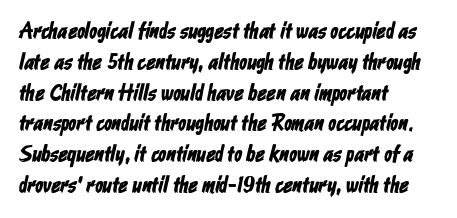
{"underline": "no", "align": "left", "line_spacing": "normal", "line_spacing_ratio": 1.34, "letter_spacing": "normal", "letter_spacing_em": 0.0, "glyph_px": 23}
